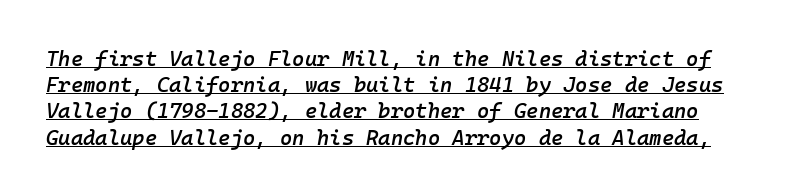
The rendering uses the underline text-decoration. Is the type bold? Partly — it's a semibold, heavier than regular but not fully bold. Would a proofreader flag this as italicized? Yes. Normally led — the rows are evenly, conventionally spaced. This rendering leaves character spacing at its baseline value.
